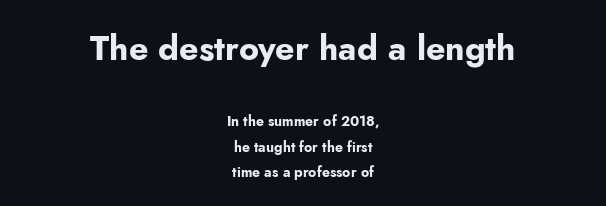
The font is running at its bold setting. Words appear dense and cohesive because spacing is normal. These lines are rendered in a variable-pitch font. The text block is weighted toward neither margin, spreading evenly from the middle. Size hierarchy here favors the leading block over the trailing one. Rule under the text: the space is simply empty.
